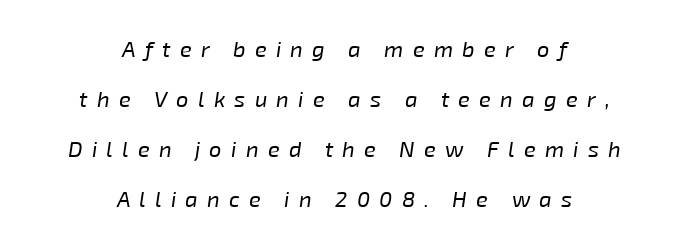
The image shows 22 px text type, italic (leaning right); set centered, loose line spacing (2.28x), unusually wide letter spacing (+0.42 em), not underlined.
